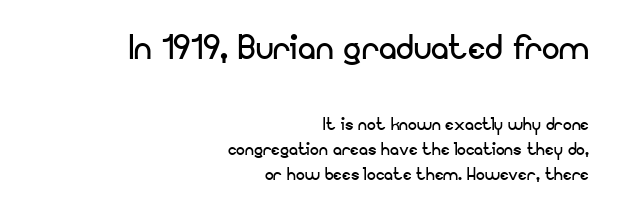
The image shows 44 px regular-weight sans-serif type, upright; set right-aligned, tight line spacing (1.12x), normal letter spacing, not underlined; the first (top) block is 2.0x larger; low stroke contrast and a small x-height.
